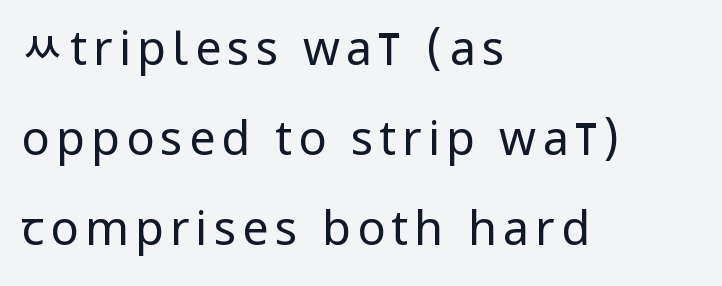
Type without underlining. If you drew a line through each stem, it would be perfectly vertical. You can tell from the bare stems that sans-serif type was used. Which margin do the lines hug? The left one — the right edge is uneven. Compared with typical paragraphs, the rows here are farther apart.
